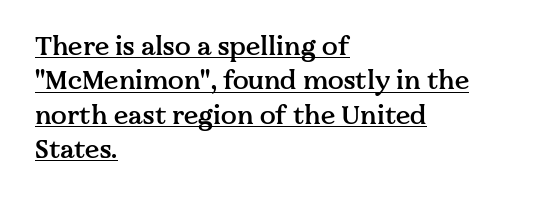
Words appear dense and cohesive because spacing is normal. I'd describe the lettering as semibold — firm but not a full bold. Whoever set this chose a conventional vertical rhythm. If you drew a line through each stem, it would be perfectly vertical.
